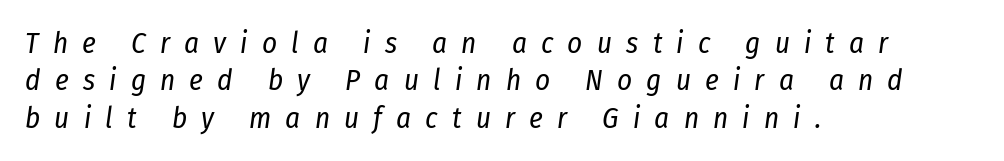
The image shows 29 px regular-weight, condensed type, italic (leaning right); set left-aligned, normal line spacing (1.29x), unusually wide letter spacing (+0.49 em), not underlined; low stroke contrast and a medium x-height.
